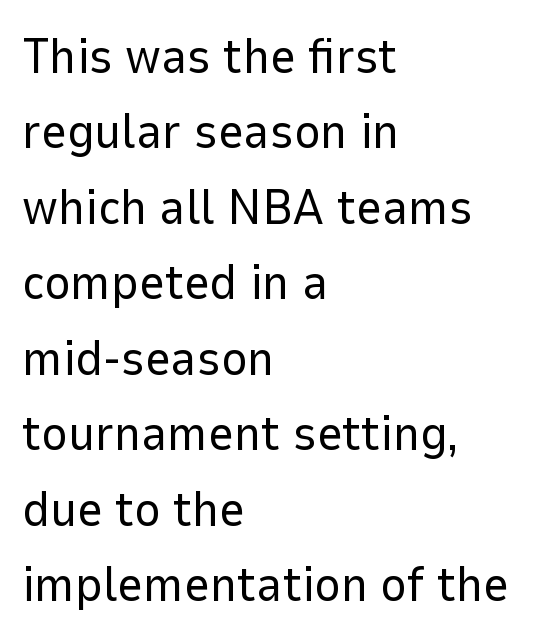
Q: Is the text bold? A: No.
Q: Is the text italic (slanted)? A: No, it is upright.
Q: Is the typeface a serif or a sans-serif typeface? A: Sans-serif.
Q: Is the text underlined? A: No.
Q: How is the paragraph aligned? A: Left-aligned.
Q: Is the spacing between letters normal or unusually wide? A: Normal.
Q: Is the spacing between lines tight, normal or loose? A: Normal.
Q: Width (condensed, normal, or wide)? A: Normal.
Q: Stroke contrast? A: Low.
Q: x-height? A: Medium.
Q: Monospaced? A: No.
